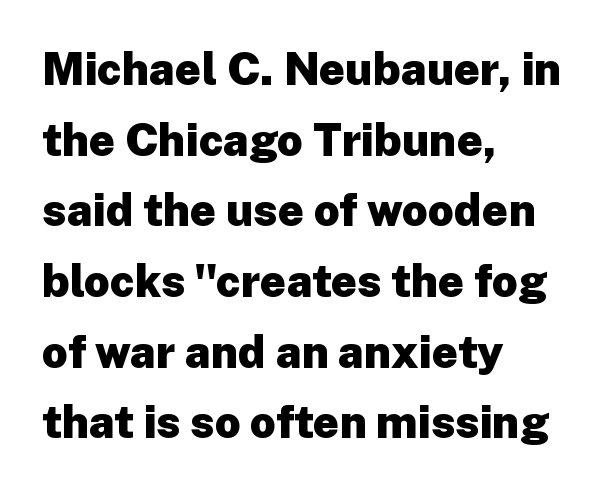
Q: Is the text bold? A: Yes.
Q: Is the text italic (slanted)? A: No, it is upright.
Q: Is the typeface a serif or a sans-serif typeface? A: Sans-serif.
Q: Is the text underlined? A: No.
Q: How is the paragraph aligned? A: Left-aligned.
Q: Is the spacing between letters normal or unusually wide? A: Normal.
Q: Is the spacing between lines tight, normal or loose? A: Normal.
Q: Width (condensed, normal, or wide)? A: Normal.
Q: Stroke contrast? A: Low.
Q: x-height? A: Medium.
Q: Monospaced? A: No.
